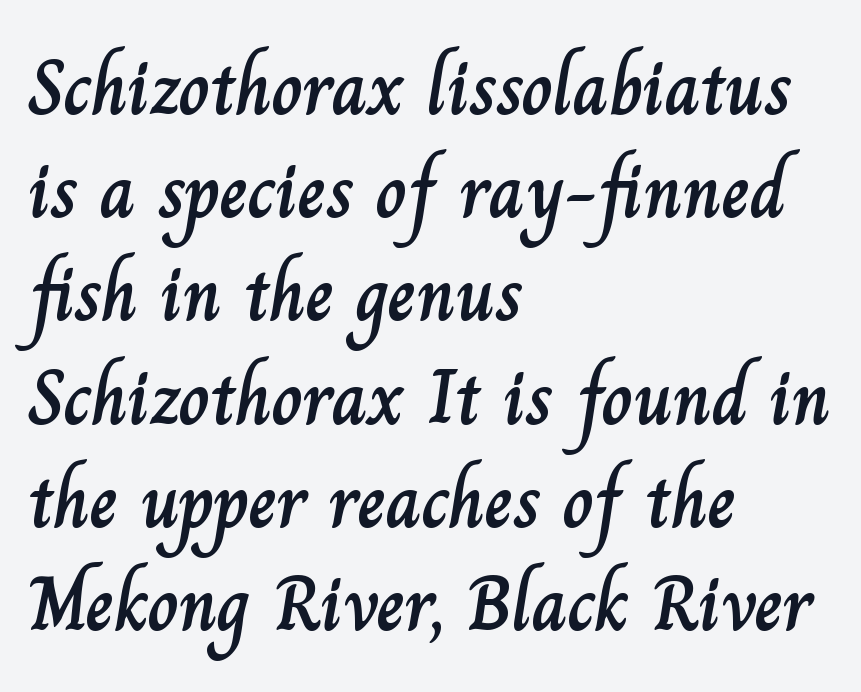
The image shows 77 px text type; set left-aligned, normal line spacing (1.34x), normal letter spacing, not underlined; low stroke contrast and a small x-height.
